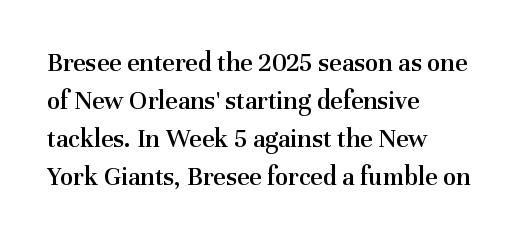
The image shows 27 px text type, upright; set left-aligned, normal line spacing (1.41x), normal letter spacing, not underlined.
